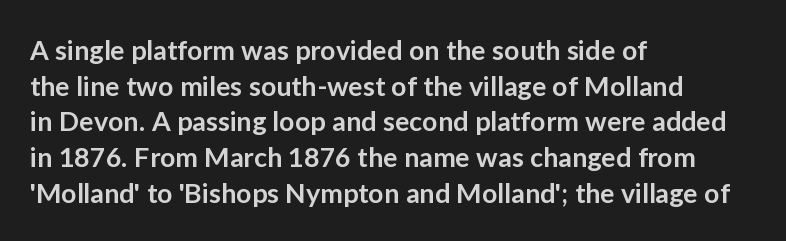
{"italic": "no", "bold": "semi", "underline": "no", "align": "left", "line_spacing": "normal", "line_spacing_ratio": 1.32, "letter_spacing": "normal", "letter_spacing_em": 0.0, "glyph_px": 27}
